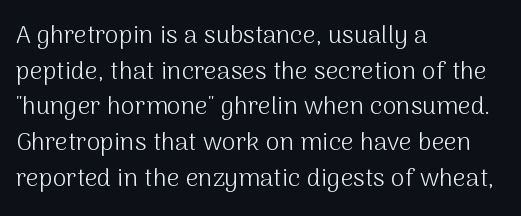
The image shows 25 px text type, upright; set left-aligned, normal line spacing (1.43x), normal letter spacing, not underlined.
